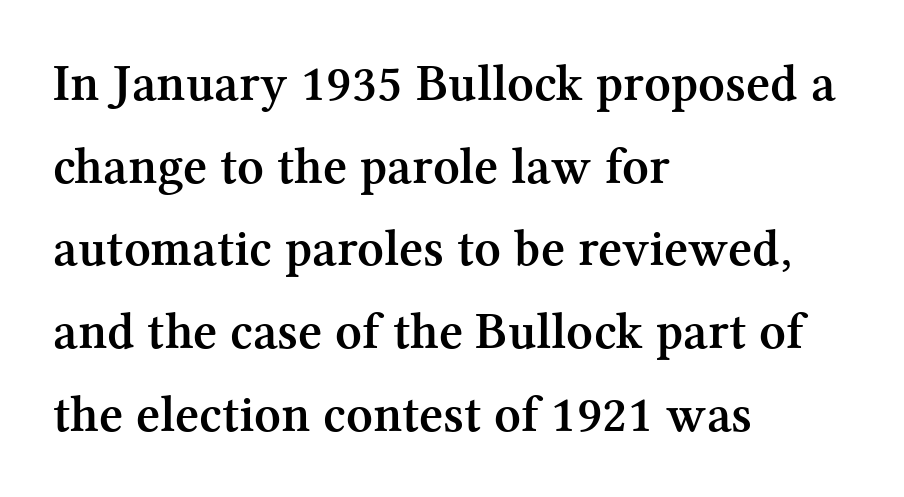
{"serif": "yes", "italic": "no", "bold": "yes", "weight": "semibold", "width": "normal", "stroke_contrast": "medium", "x_height": "medium", "monospaced": "no", "underline": "no", "align": "left", "line_spacing": "normal", "line_spacing_ratio": 1.59, "letter_spacing": "normal", "letter_spacing_em": 0.0, "glyph_px": 52}
